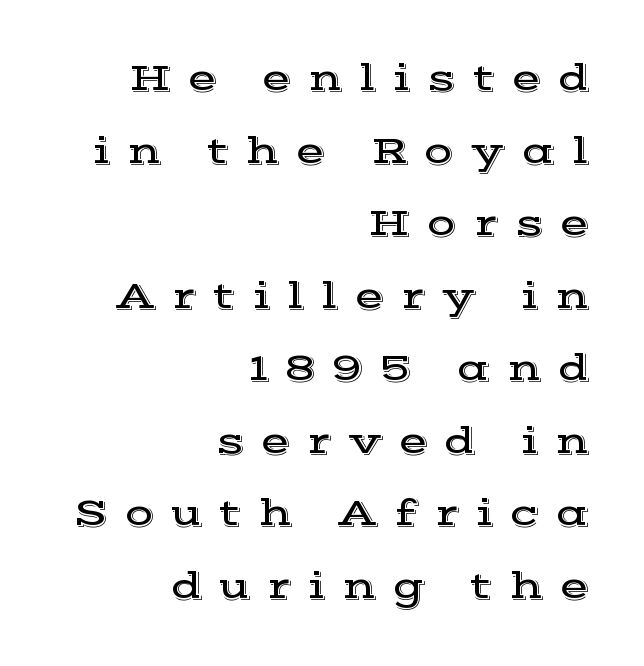
The image shows 39 px wide serif type, upright; set right-aligned, line spacing 1.86x, unusually wide letter spacing (+0.41 em), not underlined; a medium x-height.
